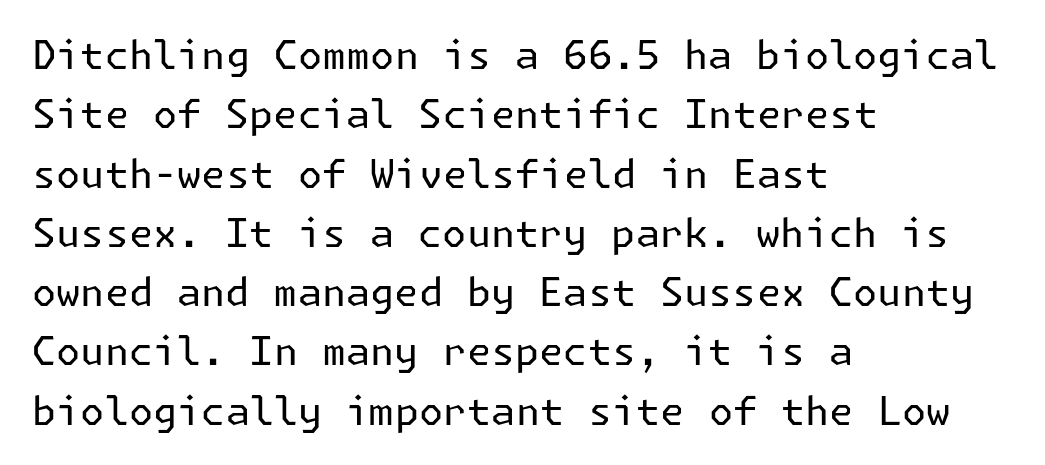
{"serif": "no", "italic": "no", "bold": "no", "weight": "regular", "width": "normal", "stroke_contrast": "low", "x_height": "medium", "underline": "no", "align": "left", "line_spacing": "normal", "line_spacing_ratio": 1.52, "letter_spacing": "normal", "letter_spacing_em": 0.0, "glyph_px": 39}
